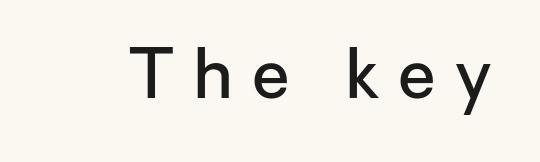
{"serif": "no", "italic": "no", "bold": "semi", "weight": "semibold", "width": "normal", "stroke_contrast": "low", "x_height": "medium", "monospaced": "no", "underline": "no", "letter_spacing": "wide", "letter_spacing_em": 0.28, "glyph_px": 68}
